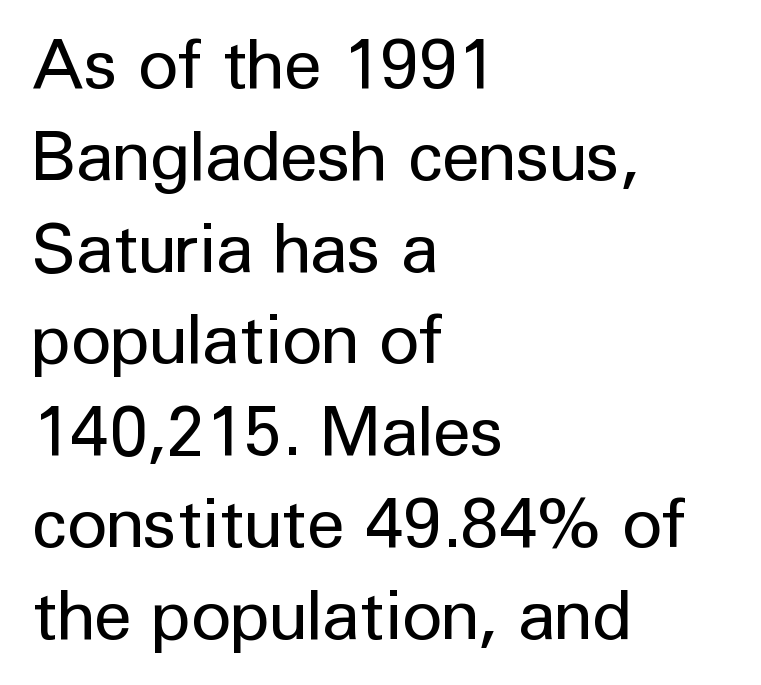
The image shows 69 px regular-weight sans-serif type, upright; set left-aligned, normal line spacing (1.33x), normal letter spacing, not underlined; low stroke contrast and a medium x-height.
